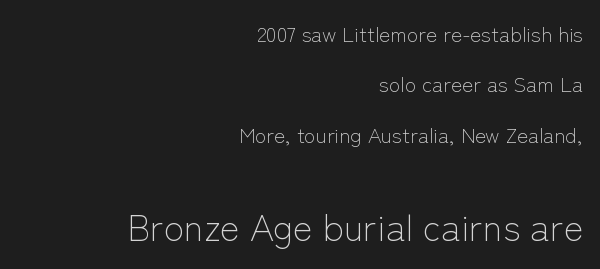
The image shows 37 px light sans-serif type, upright; set right-aligned, loose line spacing (2.4x), normal letter spacing, not underlined; the second (bottom) block is 1.76x larger; low stroke contrast and a medium x-height.
